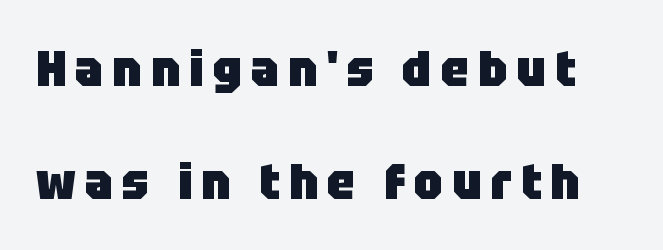
Q: Is the text bold? A: Yes.
Q: Is the text italic (slanted)? A: No, it is upright.
Q: Is the typeface a serif or a sans-serif typeface? A: Sans-serif.
Q: Is the text underlined? A: No.
Q: Is the spacing between lines tight, normal or loose? A: Loose.
Q: Width (condensed, normal, or wide)? A: Normal.
Q: Stroke contrast? A: Low.
Q: x-height? A: Large.
Q: Monospaced? A: No.
